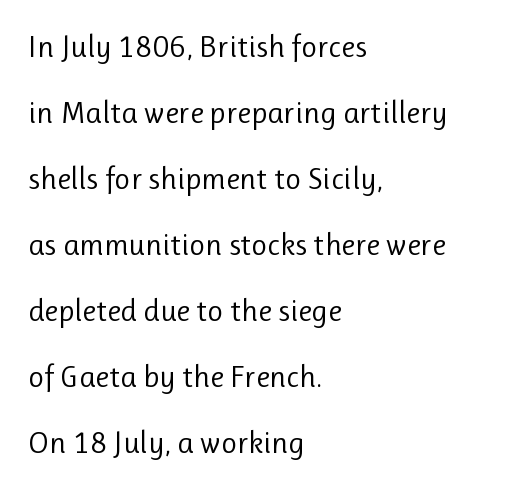
The image shows 31 px regular-weight sans-serif type, upright; set left-aligned, loose line spacing (2.13x), normal letter spacing, not underlined; low stroke contrast and a medium x-height.
